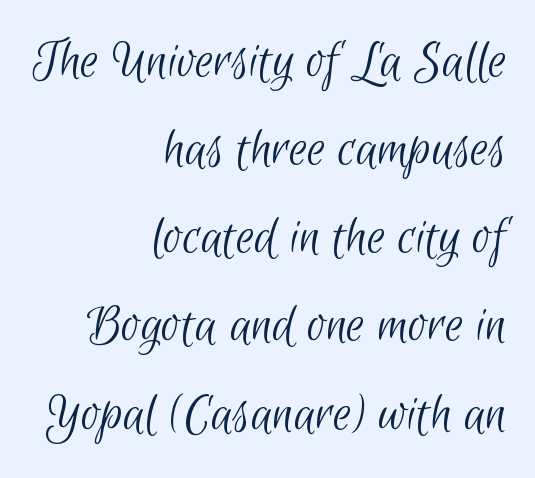
Short and long lines alike share a common ending point at right. Weight: regular or lighter. Plain, unruled lines of type. The passage shown has conventional tracking throughout.
